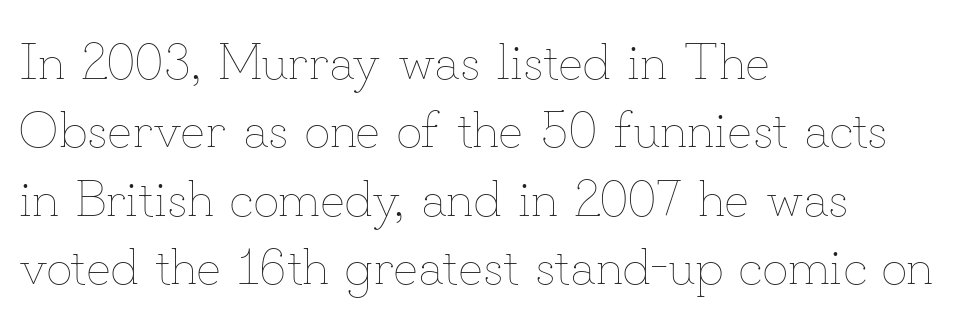
The image shows 51 px thin type, upright; set left-aligned, normal line spacing (1.34x), normal letter spacing, not underlined; low stroke contrast and a small x-height.
